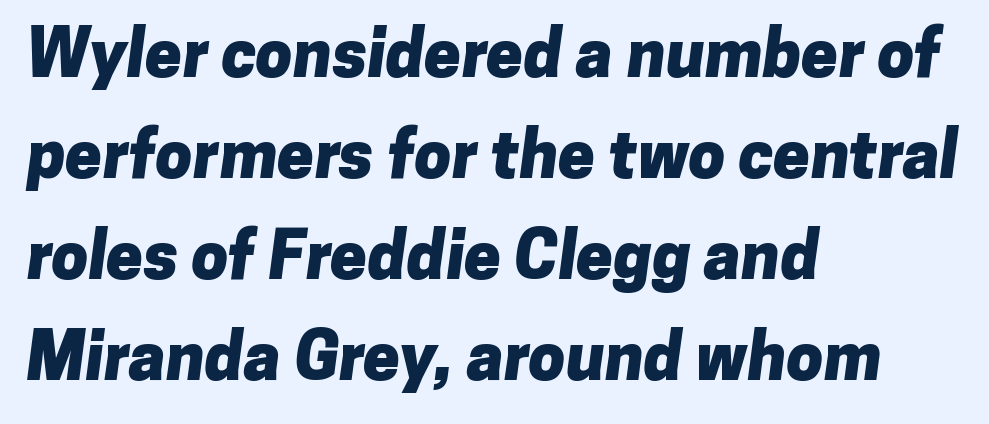
Q: Is the text bold? A: Yes.
Q: Is the typeface a serif or a sans-serif typeface? A: Sans-serif.
Q: Is the text underlined? A: No.
Q: How is the paragraph aligned? A: Left-aligned.
Q: Is the spacing between letters normal or unusually wide? A: Normal.
Q: Is the spacing between lines tight, normal or loose? A: Normal.
Q: Width (condensed, normal, or wide)? A: Normal.
Q: Stroke contrast? A: Low.
Q: x-height? A: Medium.
Q: Monospaced? A: No.
